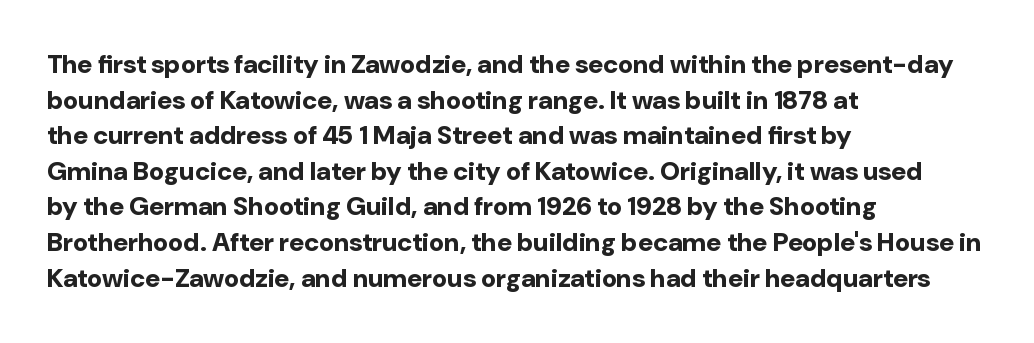
The image shows 26 px bold type, upright; set left-aligned, normal line spacing (1.37x), normal letter spacing, not underlined.
